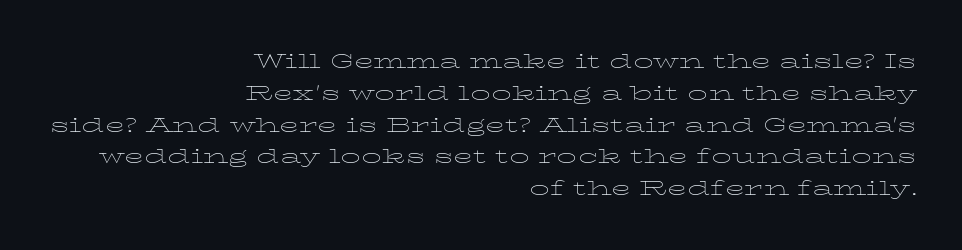
The image shows 20 px text type, upright; set right-aligned, normal line spacing (1.59x), normal letter spacing, not underlined.
